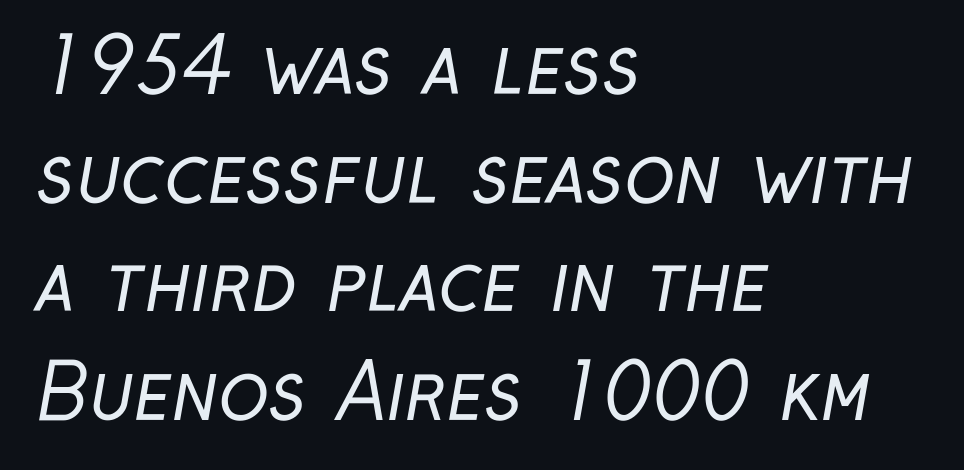
Q: Is the text bold? A: No.
Q: Is the typeface a serif or a sans-serif typeface? A: Sans-serif.
Q: Is the text underlined? A: No.
Q: How is the paragraph aligned? A: Left-aligned.
Q: Is the spacing between letters normal or unusually wide? A: Normal.
Q: Is the spacing between lines tight, normal or loose? A: Normal.
Q: Width (condensed, normal, or wide)? A: Condensed.
Q: Stroke contrast? A: Low.
Q: x-height? A: Medium.
Q: Monospaced? A: No.
